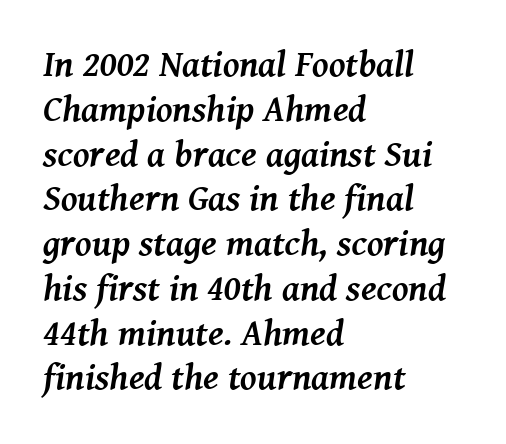
The image shows 37 px semibold serif type, italic (leaning right); set left-aligned, line spacing 1.21x, normal letter spacing, not underlined; medium stroke contrast and a medium x-height.
